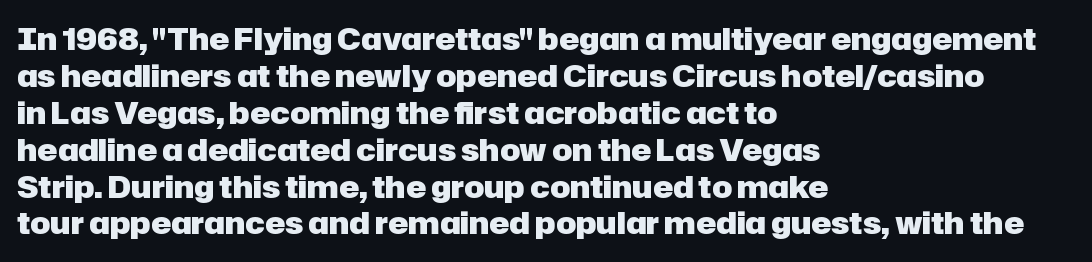
Ascenders rise straight up at ninety degrees. Character widths vary here, with narrow letters taking less room than wide ones. Beneath every word, the page is bare. How are the letters spaced? Ordinarily, with no added tracking. Notice how the passage keeps a crisp vertical edge on the left only. Serif or sans? Sans — the stroke terminals are bare.
